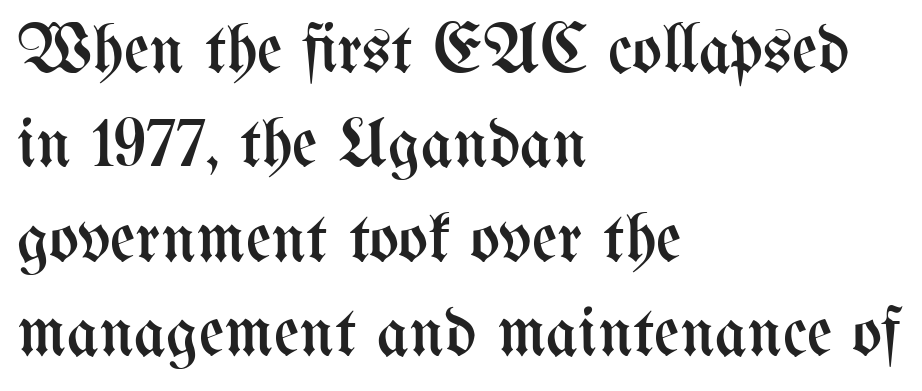
The image shows 70 px regular-weight, condensed type, upright; set left-aligned, normal line spacing (1.35x), normal letter spacing, not underlined; medium stroke contrast and a medium x-height.
